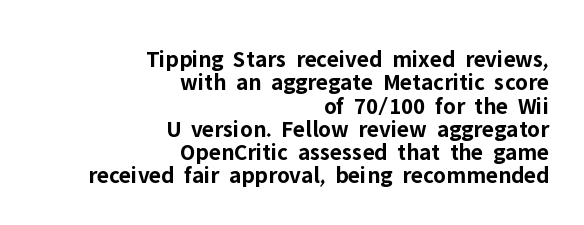
{"italic": "no", "bold": "yes", "underline": "no", "align": "right", "line_spacing": "tight", "line_spacing_ratio": 0.97, "letter_spacing": "normal", "letter_spacing_em": 0.0, "glyph_px": 24}
